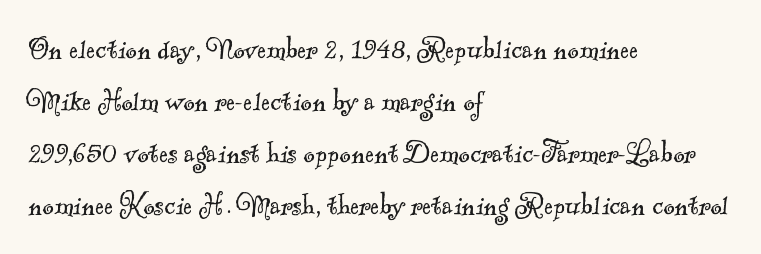
Q: Is the text bold? A: No.
Q: Is the typeface a serif or a sans-serif typeface? A: Serif.
Q: Is the text underlined? A: No.
Q: How is the paragraph aligned? A: Left-aligned.
Q: Is the spacing between letters normal or unusually wide? A: Normal.
Q: Is the spacing between lines tight, normal or loose? A: Normal.
Q: Width (condensed, normal, or wide)? A: Normal.
Q: x-height? A: Small.
Q: Monospaced? A: No.
